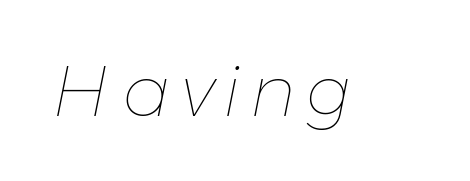
The image shows 71 px thin type, italic (leaning right); set not underlined; low stroke contrast and a medium x-height.
